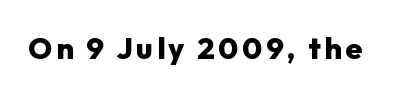
The glyphs in this specimen are sans serif. Anything drawn beneath the words? Only blank space. Posture: upright roman. Is this a fixed-width face? No — the glyphs have proportional, varying widths. A full-strength bold gives these letters their thick strokes.
